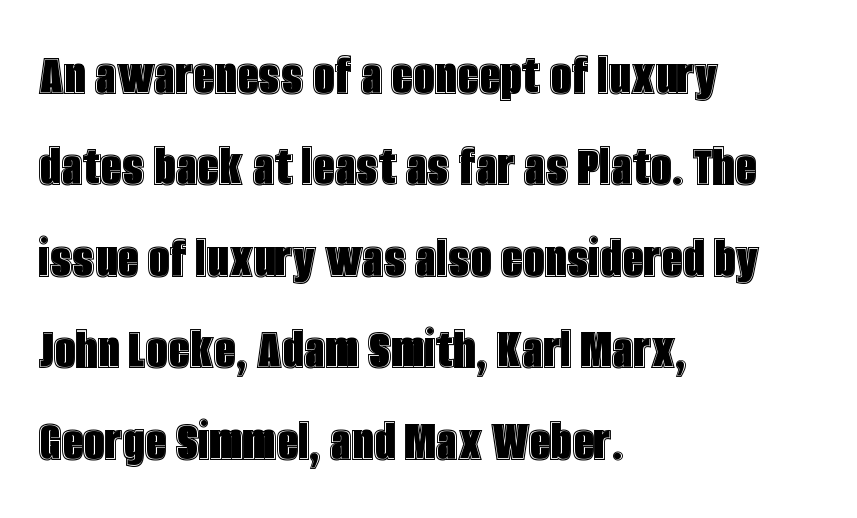
Q: Is the text italic (slanted)? A: No, it is upright.
Q: Is the text underlined? A: No.
Q: How is the paragraph aligned? A: Left-aligned.
Q: Is the spacing between letters normal or unusually wide? A: Normal.
Q: Is the spacing between lines tight, normal or loose? A: Normal.
Q: Width (condensed, normal, or wide)? A: Condensed.
Q: x-height? A: Large.
Q: Monospaced? A: No.
